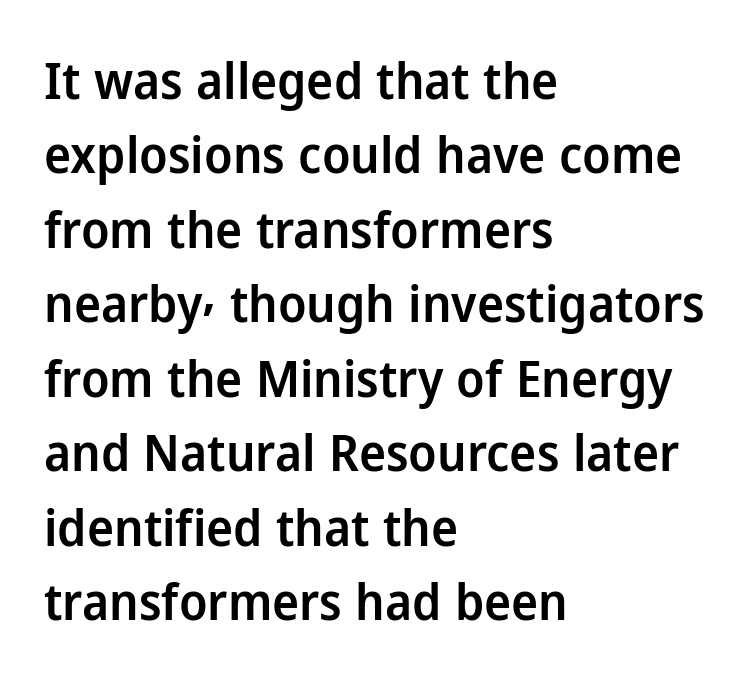
{"serif": "no", "italic": "no", "bold": "semi", "weight": "semibold", "width": "normal", "stroke_contrast": "low", "x_height": "medium", "monospaced": "no", "underline": "no", "align": "left", "line_spacing": "normal", "line_spacing_ratio": 1.46, "letter_spacing": "normal", "letter_spacing_em": 0.0, "glyph_px": 51}
